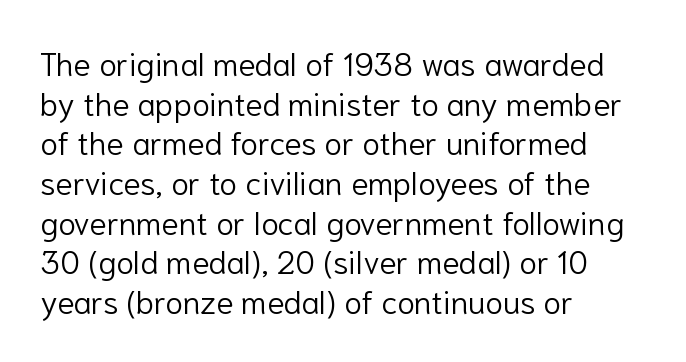
Q: Is the text bold? A: No.
Q: Is the text italic (slanted)? A: No, it is upright.
Q: Is the typeface a serif or a sans-serif typeface? A: Sans-serif.
Q: Is the text underlined? A: No.
Q: How is the paragraph aligned? A: Left-aligned.
Q: Is the spacing between letters normal or unusually wide? A: Normal.
Q: Width (condensed, normal, or wide)? A: Normal.
Q: Stroke contrast? A: Low.
Q: x-height? A: Medium.
Q: Monospaced? A: No.
